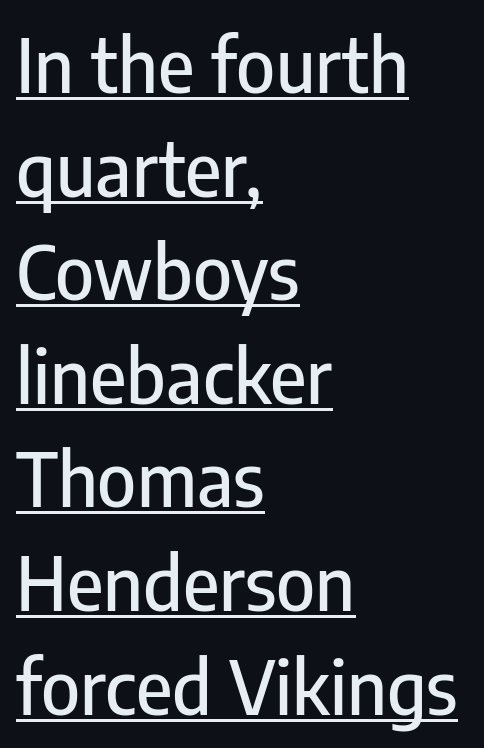
{"serif": "no", "italic": "no", "width": "condensed", "stroke_contrast": "low", "x_height": "medium", "monospaced": "no", "underline": "yes", "align": "left", "line_spacing": "normal", "line_spacing_ratio": 1.4, "letter_spacing": "normal", "letter_spacing_em": 0.0, "glyph_px": 74}
